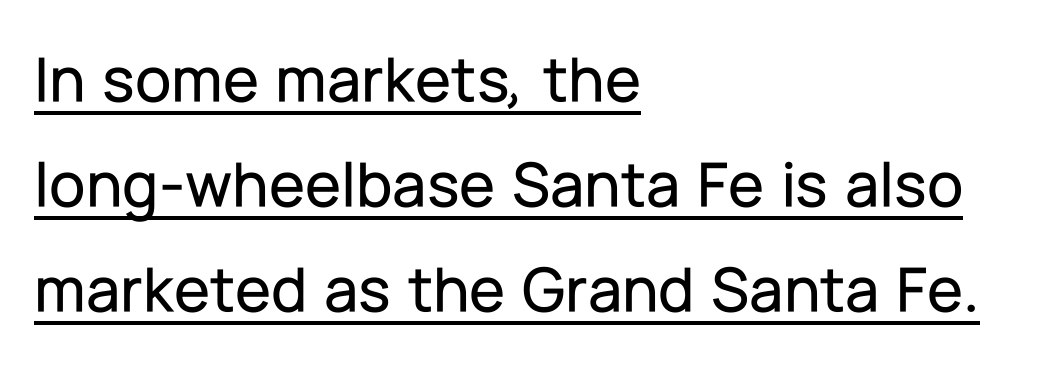
{"serif": "no", "italic": "no", "width": "normal", "stroke_contrast": "low", "x_height": "medium", "monospaced": "no", "underline": "yes", "align": "left", "line_spacing": "normal", "line_spacing_ratio": 1.59, "letter_spacing": "normal", "letter_spacing_em": 0.0, "glyph_px": 66}
